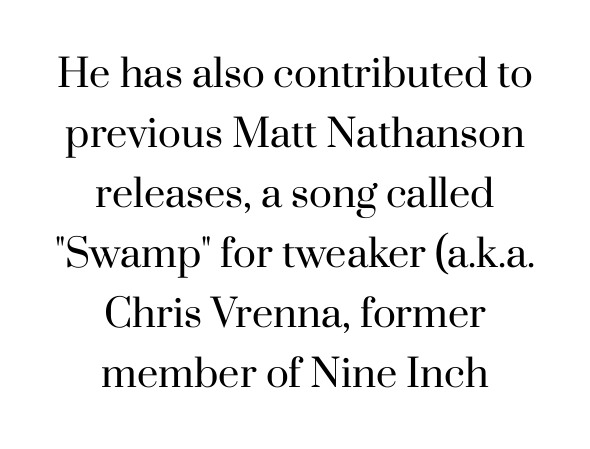
Q: Is the text bold? A: No.
Q: Is the text italic (slanted)? A: No, it is upright.
Q: Is the typeface a serif or a sans-serif typeface? A: Serif.
Q: Is the text underlined? A: No.
Q: How is the paragraph aligned? A: Centered.
Q: Is the spacing between letters normal or unusually wide? A: Normal.
Q: Is the spacing between lines tight, normal or loose? A: Normal.
Q: Width (condensed, normal, or wide)? A: Normal.
Q: Stroke contrast? A: High.
Q: x-height? A: Small.
Q: Monospaced? A: No.
